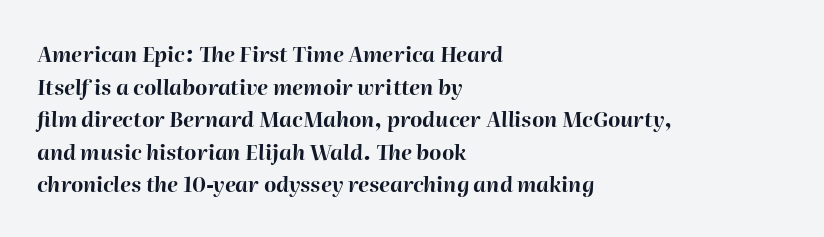
What stands out about the letter spacing? Nothing — it is the standard amount. Stroke thickness is high; the sample reads as a true bold. The area under the type is left untouched. You can tell it's italic because the verticals aren't actually vertical. Normally led — the rows are evenly, conventionally spaced. Caption: multi-line text, flush left, ragged right.
